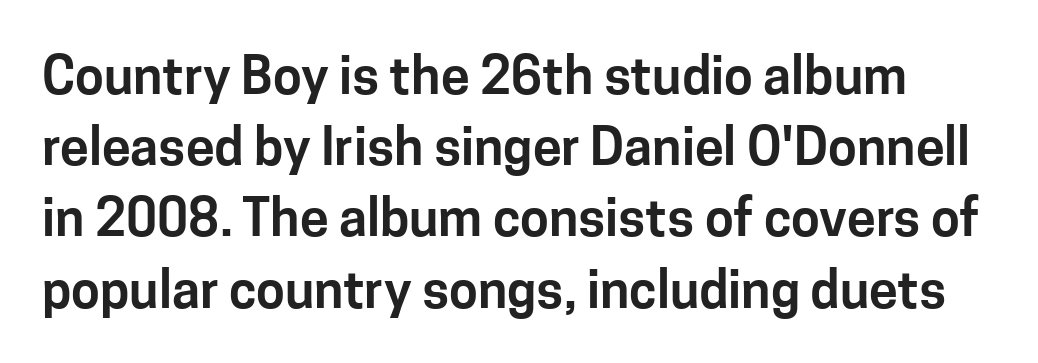
The type sits square on the baseline with zero lean. Is there much room between lines? A standard amount, neither cramped nor airy. Nothing unusual about the tracking: characters are spaced as the font intends. I'd call this a sans setting — the letters go barefoot.
